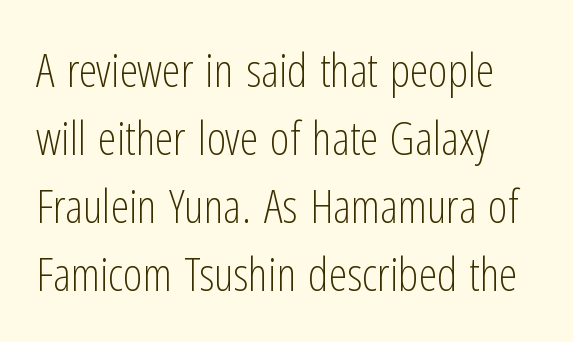
{"serif": "no", "italic": "no", "bold": "no", "weight": "light", "width": "condensed", "stroke_contrast": "low", "x_height": "medium", "monospaced": "no", "underline": "no", "line_spacing": "normal", "line_spacing_ratio": 1.45, "letter_spacing": "normal", "letter_spacing_em": 0.0, "glyph_px": 47}
